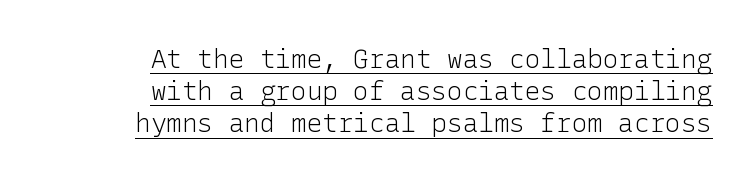
The image shows 26 px text type, upright; set right-aligned, line spacing 1.24x, normal letter spacing, underlined.
